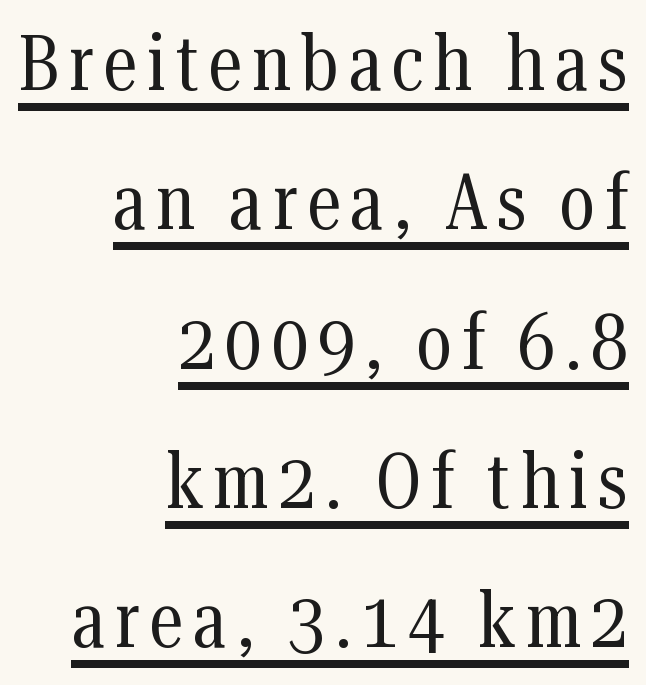
Notice how the stems are strictly vertical — no italics here. Proportional: the letters do not fall into vertical columns. No heavy texture on the line: the type isn't bold. What decoration does the sample have? An underline. The text was rendered using a seriffed face with decorative stroke endings. Right-aligned paragraph, ragged on the left.
